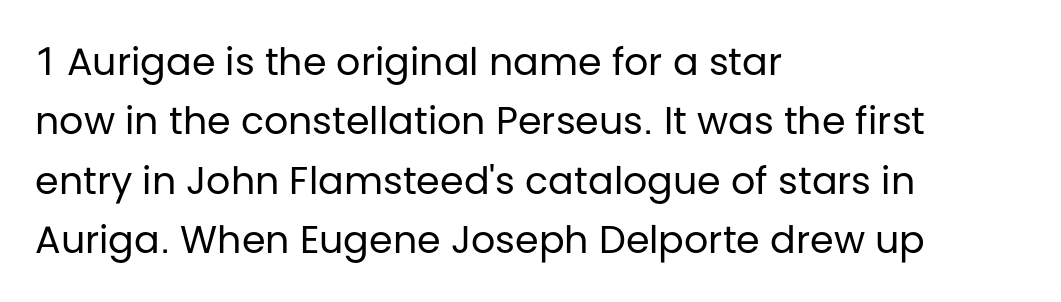
Q: Is the text bold? A: No.
Q: Is the text italic (slanted)? A: No, it is upright.
Q: Is the typeface a serif or a sans-serif typeface? A: Sans-serif.
Q: Is the text underlined? A: No.
Q: How is the paragraph aligned? A: Left-aligned.
Q: Is the spacing between letters normal or unusually wide? A: Normal.
Q: Is the spacing between lines tight, normal or loose? A: Normal.
Q: Width (condensed, normal, or wide)? A: Normal.
Q: Stroke contrast? A: Low.
Q: x-height? A: Large.
Q: Monospaced? A: No.
